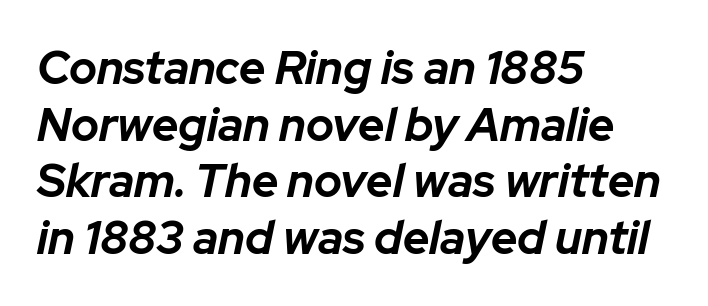
The image shows 46 px bold type, italic (leaning right); set left-aligned, line spacing 1.23x, normal letter spacing, not underlined; low stroke contrast and a medium x-height.
